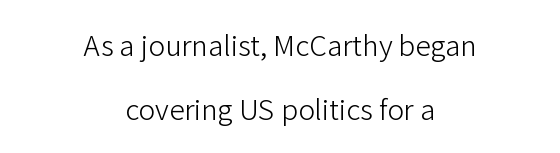
{"serif": "no", "italic": "no", "bold": "no", "weight": "light", "width": "normal", "stroke_contrast": "low", "x_height": "medium", "monospaced": "no", "underline": "no", "align": "center", "line_spacing": "loose", "line_spacing_ratio": 2.3, "letter_spacing": "normal", "letter_spacing_em": 0.0, "glyph_px": 28}
